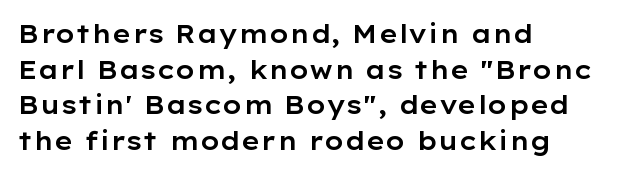
Glyph-to-glyph distance matches everyday printed text. The baseline area is clear. These lines are set flush left with a ragged right edge. Designer's note — italics off, roman on. The rendering uses a moderate line-height, typical for paragraphs.
